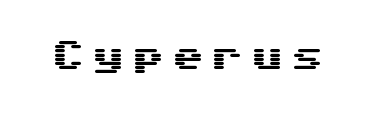
Just letters on the line, the space beneath them empty. The specimen reads as upright at a glance. The horizontal fit of the characters is loose and conspicuously gappy. Classification — sans serif.
